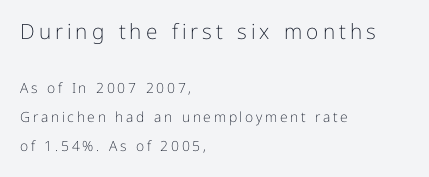
{"italic": "no", "bold": "no", "underline": "no", "align": "left", "line_spacing": "loose", "line_spacing_ratio": 2.06, "larger_block": "first", "size_ratio": 1.5, "glyph_px": 21}
